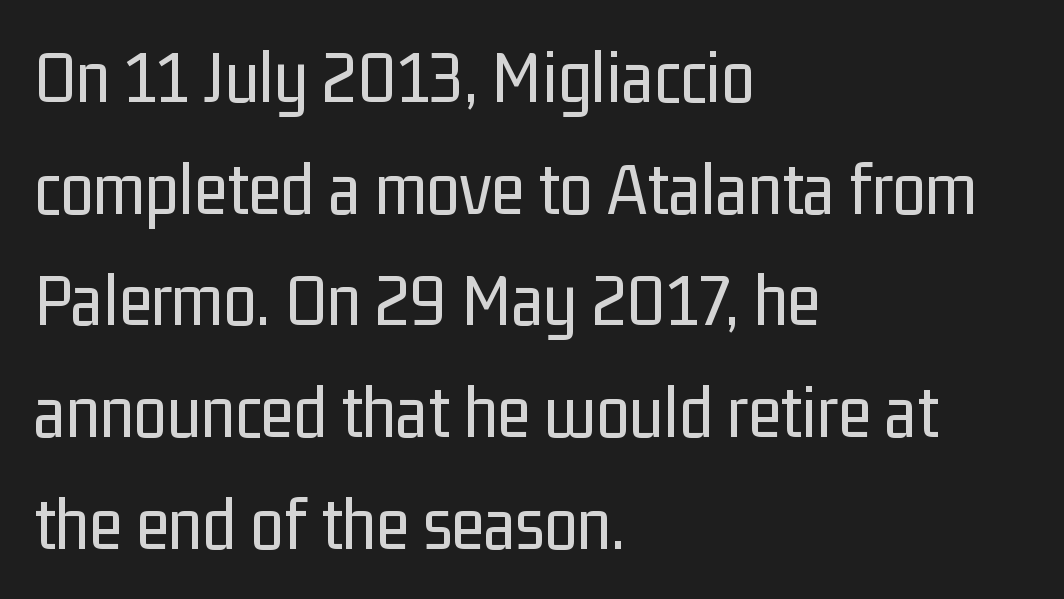
{"serif": "no", "italic": "no", "bold": "no", "weight": "regular", "width": "condensed", "stroke_contrast": "low", "x_height": "medium", "monospaced": "no", "underline": "no", "align": "left", "line_spacing": "normal", "line_spacing_ratio": 1.47, "letter_spacing": "normal", "letter_spacing_em": 0.0, "glyph_px": 76}
